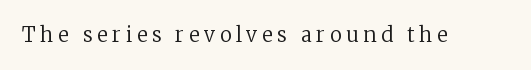
Honestly, the letter spacing is so wide it's the main thing you notice. The foot of each line stays bare and open. The lettering stays uniformly vertical, giving the passage a roman look. The letterforms sit at book weight or below.
